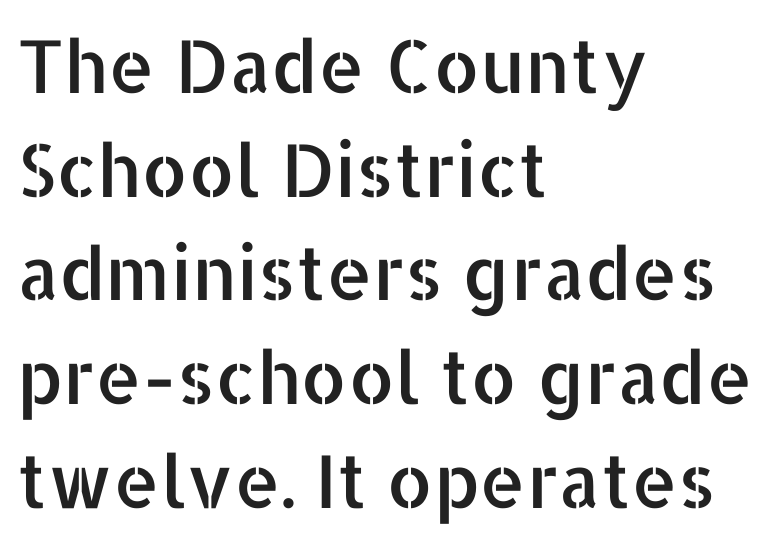
{"serif": "no", "italic": "no", "width": "normal", "stroke_contrast": "low", "x_height": "medium", "monospaced": "no", "underline": "no", "align": "left", "line_spacing": "normal", "line_spacing_ratio": 1.42, "letter_spacing": "normal", "letter_spacing_em": 0.0, "glyph_px": 73}
